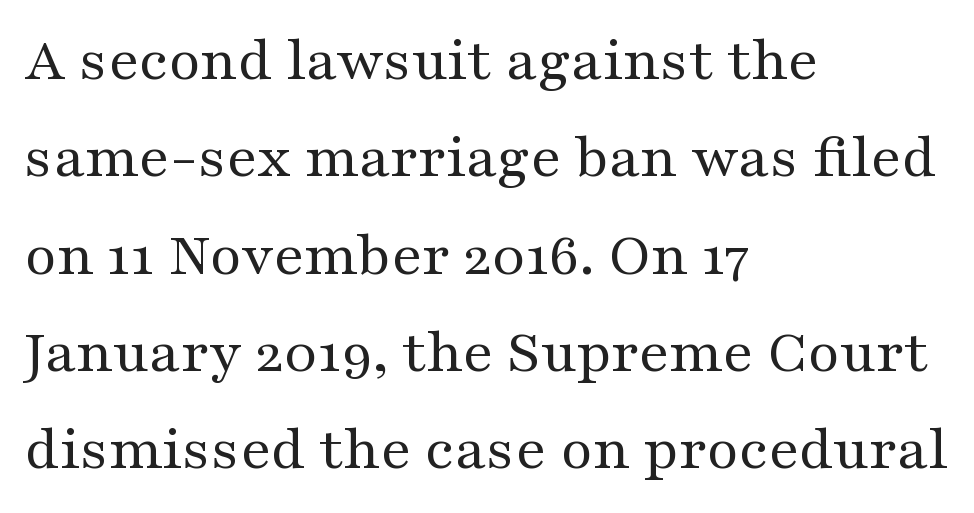
The image shows 62 px regular-weight, wide serif type, upright; set left-aligned, normal line spacing (1.57x), normal letter spacing, not underlined; medium stroke contrast and a medium x-height.
